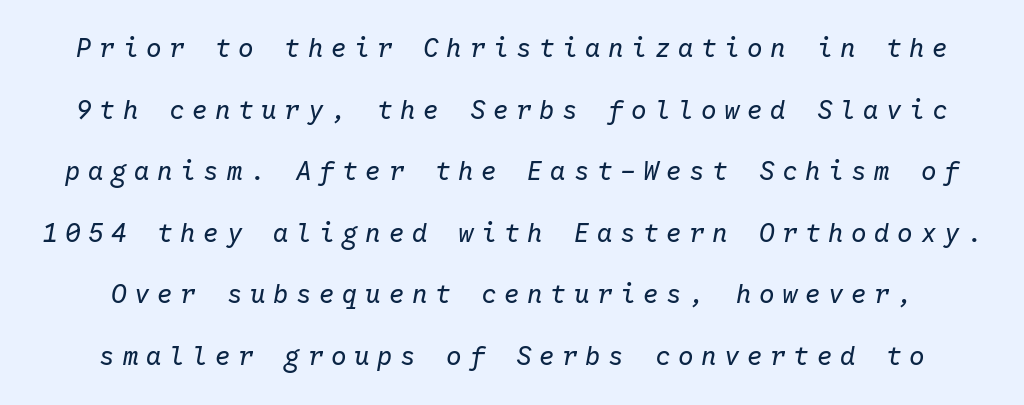
The image shows 26 px text type, italic (leaning right); set loose line spacing (2.37x), unusually wide letter spacing (+0.29 em), not underlined.
